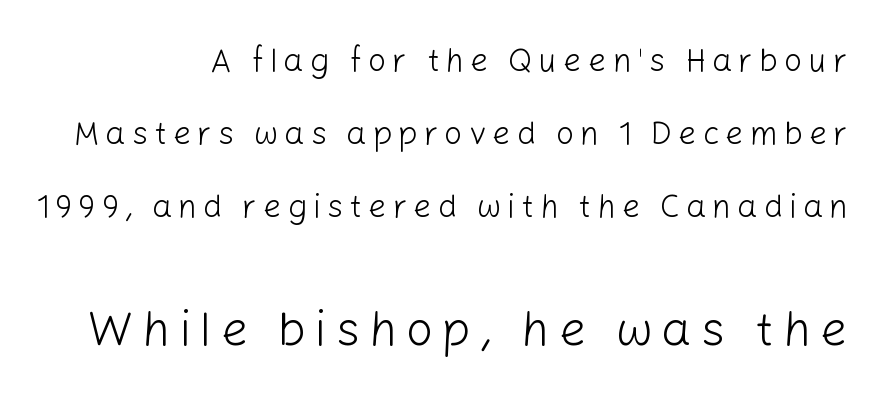
The image shows 48 px light sans-serif type, upright; set right-aligned, loose line spacing (2.28x), not underlined; the second (bottom) block is 1.5x larger; low stroke contrast and a medium x-height.
